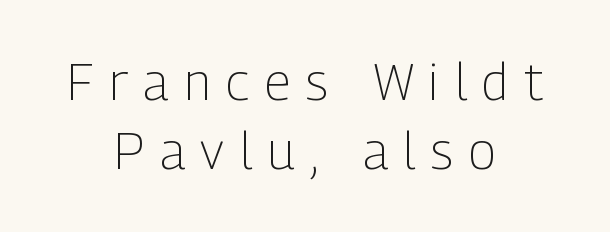
The image shows 51 px light, condensed sans-serif type, upright; set centered, normal line spacing (1.36x), unusually wide letter spacing (+0.31 em), not underlined; low stroke contrast and a medium x-height.
